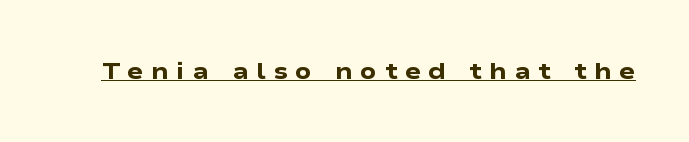
Weight: bold. Compared with undecorated copy, this sample adds a rule below the words. A roman cut, with each character standing at attention. The type is letterspaced generously, with wide tracking.
